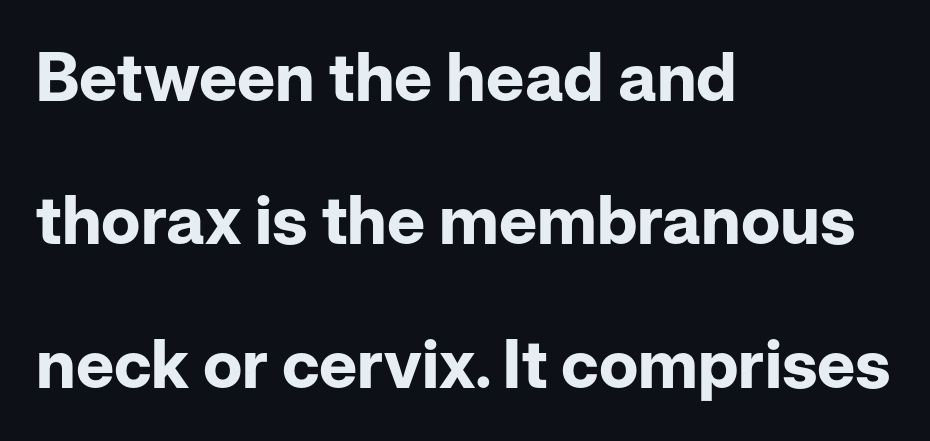
Q: Is the text bold? A: Yes.
Q: Is the text italic (slanted)? A: No, it is upright.
Q: Is the typeface a serif or a sans-serif typeface? A: Sans-serif.
Q: Is the text underlined? A: No.
Q: How is the paragraph aligned? A: Left-aligned.
Q: Is the spacing between letters normal or unusually wide? A: Normal.
Q: Is the spacing between lines tight, normal or loose? A: Loose.
Q: Width (condensed, normal, or wide)? A: Normal.
Q: Stroke contrast? A: Low.
Q: x-height? A: Medium.
Q: Monospaced? A: No.
